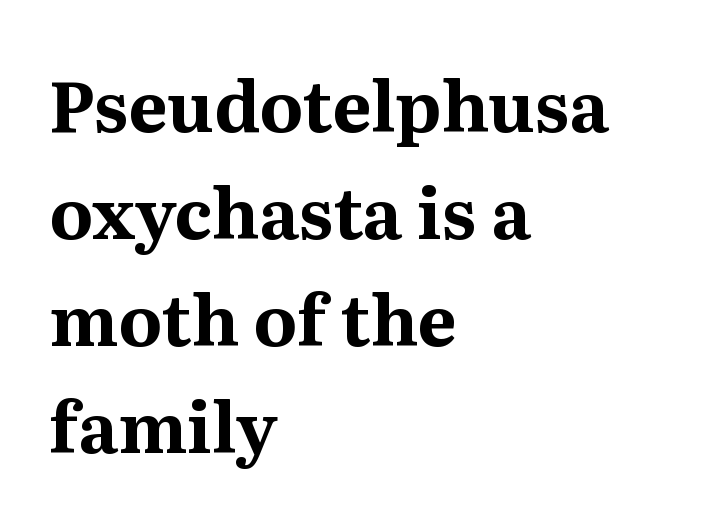
Q: Is the text bold? A: Yes.
Q: Is the text italic (slanted)? A: No, it is upright.
Q: Is the typeface a serif or a sans-serif typeface? A: Serif.
Q: Is the text underlined? A: No.
Q: How is the paragraph aligned? A: Left-aligned.
Q: Is the spacing between letters normal or unusually wide? A: Normal.
Q: Is the spacing between lines tight, normal or loose? A: Normal.
Q: Width (condensed, normal, or wide)? A: Normal.
Q: Stroke contrast? A: Medium.
Q: x-height? A: Medium.
Q: Monospaced? A: No.
